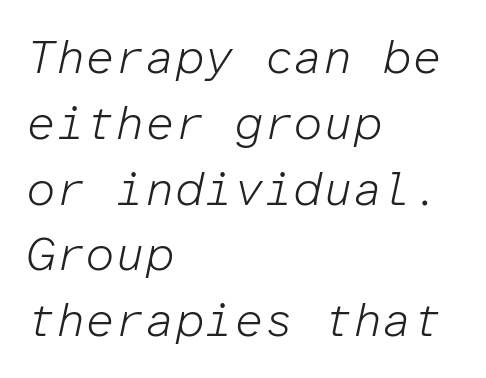
Nothing unusual about the tracking: characters are spaced as the font intends. Note the uniform advance width — an 'i' takes as much space as an 'm'. The lines in this sample share a left origin and differ only in where they stop. Decoration check: the copy has no underline.
